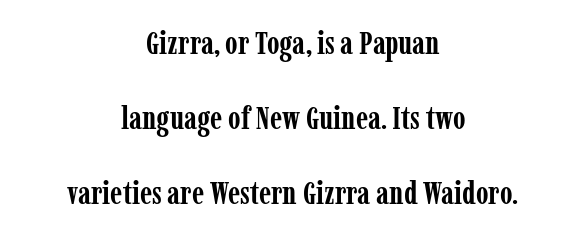
These lines keep a tight, regular rhythm from letter to letter. Is the type bold? Yes — the strokes are clearly thick and heavy. Airy leading. Here the designer chose a conventional face with non-uniform glyph widths. Type without underlining.
